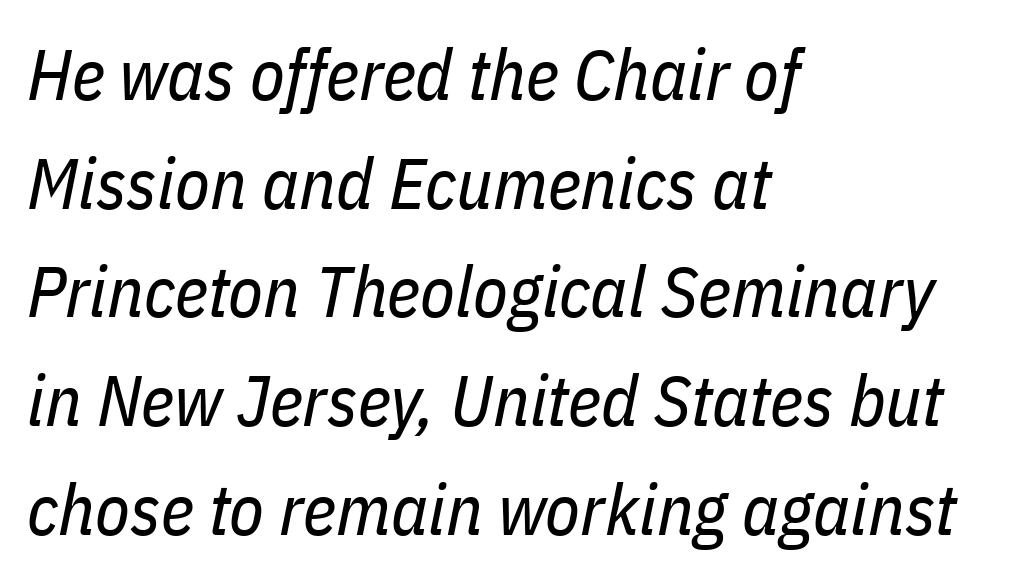
The image shows 71 px regular-weight, condensed type, italic (leaning right); set left-aligned, normal line spacing (1.53x), normal letter spacing, not underlined; low stroke contrast and a medium x-height.
